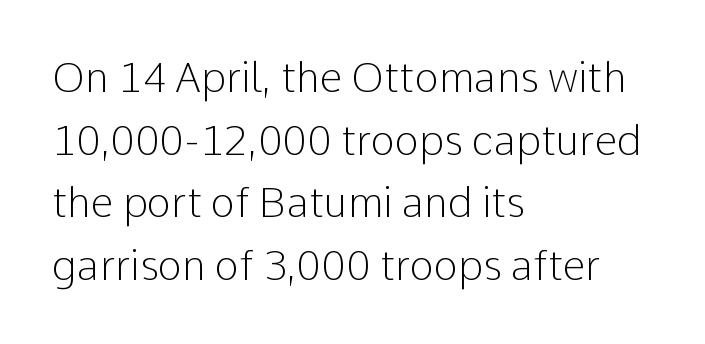
Compared with a centered layout, this one pins lines to the left instead. A sans-serif font was chosen for this passage. Decoration check: the copy has no underline. Looks like regular typesetting: each glyph gets only the width it needs.
